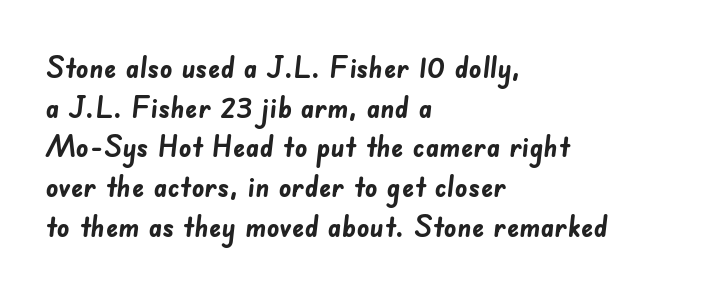
Q: Is the text bold? A: Yes.
Q: Is the typeface a serif or a sans-serif typeface? A: Sans-serif.
Q: Is the text underlined? A: No.
Q: How is the paragraph aligned? A: Left-aligned.
Q: Is the spacing between letters normal or unusually wide? A: Normal.
Q: Is the spacing between lines tight, normal or loose? A: Normal.
Q: Width (condensed, normal, or wide)? A: Normal.
Q: Stroke contrast? A: Low.
Q: x-height? A: Small.
Q: Monospaced? A: No.
